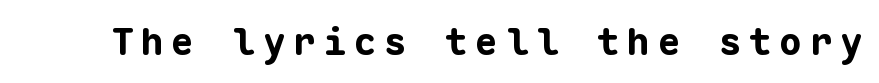
The image shows 38 px bold sans-serif type, upright, monospaced; set unusually wide letter spacing (+0.2 em), not underlined; low stroke contrast and a medium x-height.
